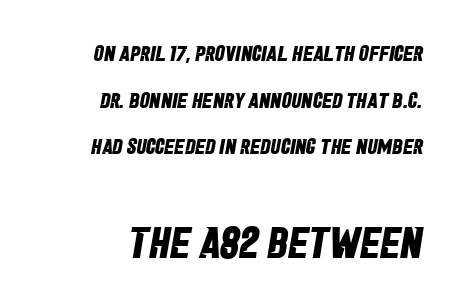
{"serif": "no", "bold": "yes", "weight": "bold", "width": "condensed", "stroke_contrast": "low", "x_height": "large", "monospaced": "no", "underline": "no", "align": "right", "line_spacing": "loose", "line_spacing_ratio": 2.12, "letter_spacing": "normal", "letter_spacing_em": 0.0, "larger_block": "second", "size_ratio": 2.0, "glyph_px": 44}
